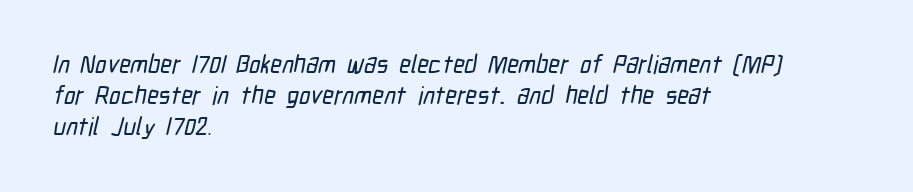
{"underline": "no", "align": "left", "line_spacing": "normal", "line_spacing_ratio": 1.25, "letter_spacing": "normal", "letter_spacing_em": 0.0, "glyph_px": 25}
